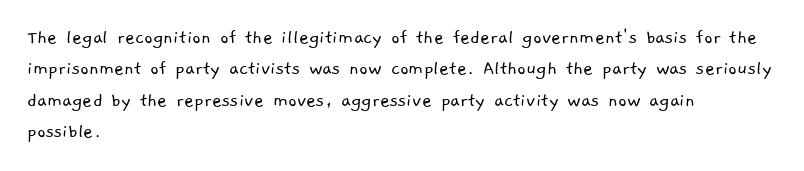
The image shows 21 px text type; set left-aligned, normal line spacing (1.5x), normal letter spacing, not underlined.
